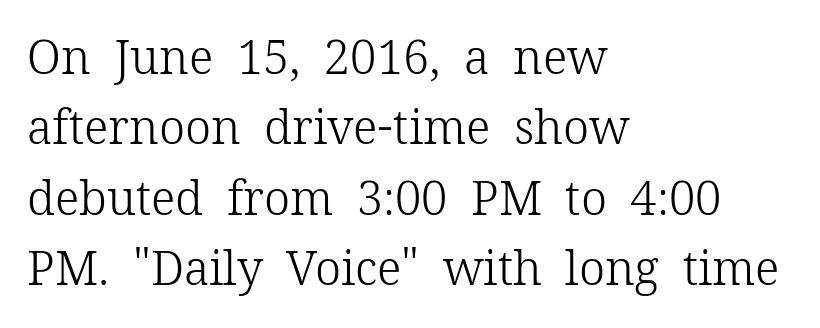
The designer left line spacing at the default. Unbolded letterforms with no extra heft. Glance below the letters and you will spot only blank space. Words appear dense and cohesive because spacing is normal. Where is the straight margin? On the left. A typesetter would call this proportional, since set widths differ per character.
